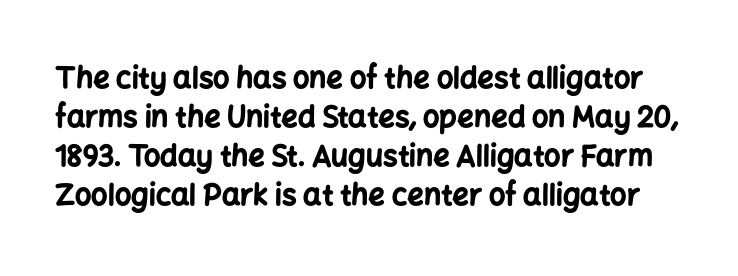
{"serif": "no", "italic": "no", "bold": "yes", "weight": "bold", "width": "normal", "stroke_contrast": "low", "x_height": "medium", "monospaced": "no", "underline": "no", "line_spacing": "normal", "line_spacing_ratio": 1.34, "letter_spacing": "normal", "letter_spacing_em": 0.0, "glyph_px": 29}
